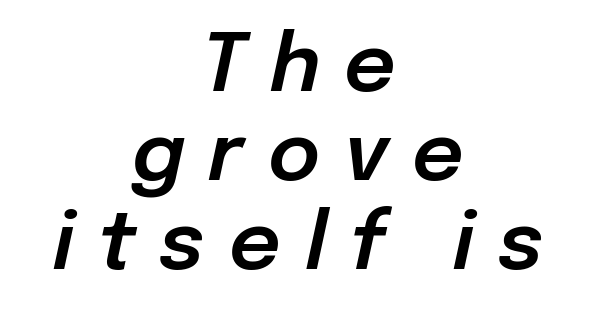
The image shows 80 px text type, italic (leaning right); set centered, tight line spacing (1.11x), unusually wide letter spacing (+0.3 em), not underlined; low stroke contrast and a medium x-height.
